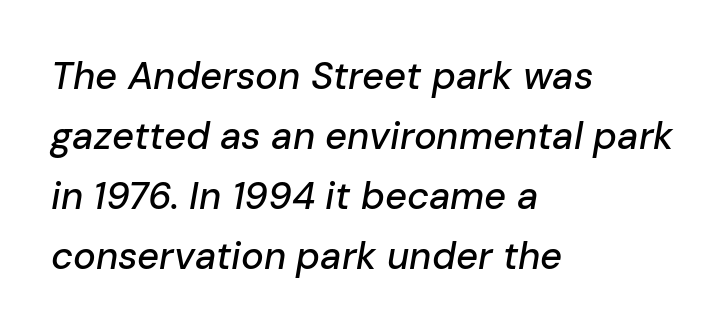
Q: Is the text italic (slanted)? A: Yes, it leans right by about 10 degrees.
Q: Is the text underlined? A: No.
Q: How is the paragraph aligned? A: Left-aligned.
Q: Is the spacing between letters normal or unusually wide? A: Normal.
Q: Is the spacing between lines tight, normal or loose? A: Normal.
Q: Width (condensed, normal, or wide)? A: Normal.
Q: Stroke contrast? A: Low.
Q: x-height? A: Medium.
Q: Monospaced? A: No.
